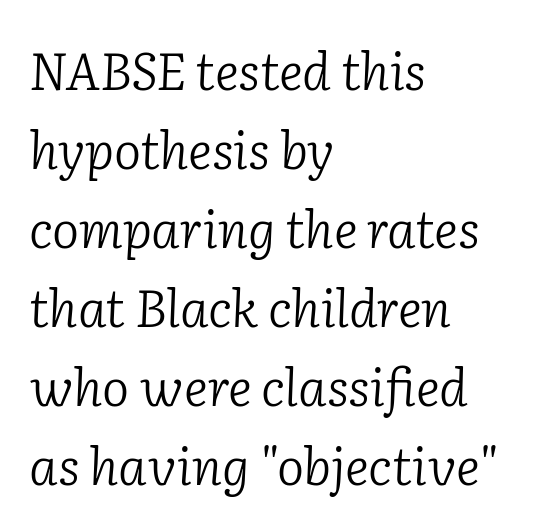
The image shows 51 px light serif type, italic (leaning right); set left-aligned, normal line spacing (1.55x), normal letter spacing, not underlined; low stroke contrast and a medium x-height.
